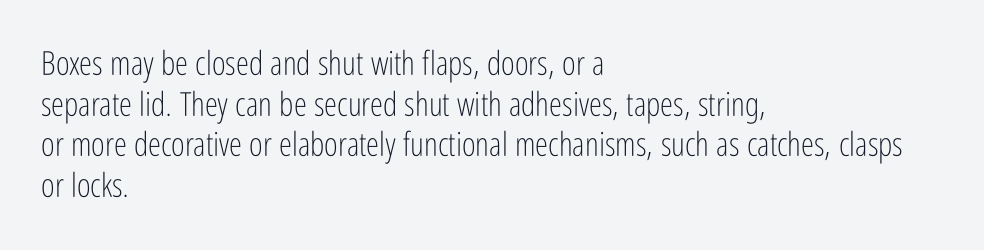
The image shows 33 px light, condensed sans-serif type, upright; set left-aligned, line spacing 1.23x, normal letter spacing, not underlined; low stroke contrast and a medium x-height.
